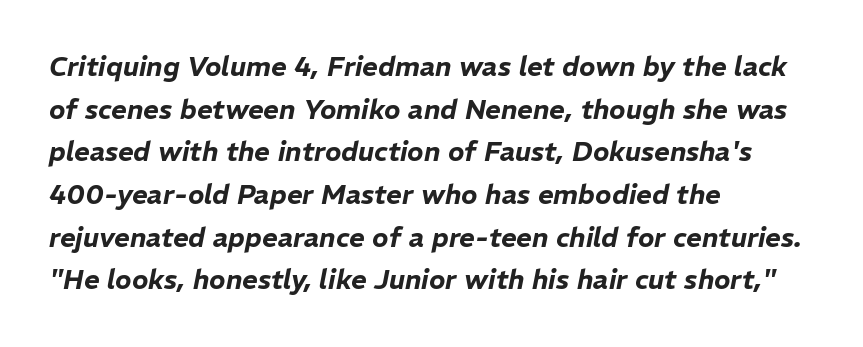
Q: Is the text italic (slanted)? A: Yes, it leans right by about 11 degrees.
Q: Is the text underlined? A: No.
Q: How is the paragraph aligned? A: Left-aligned.
Q: Is the spacing between letters normal or unusually wide? A: Normal.
Q: Is the spacing between lines tight, normal or loose? A: Normal.
